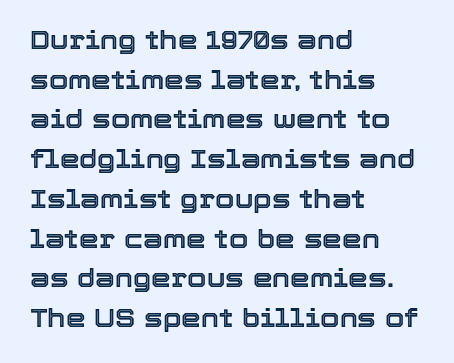
The image shows 25 px text type, upright; set left-aligned, normal line spacing (1.59x), normal letter spacing, not underlined.
